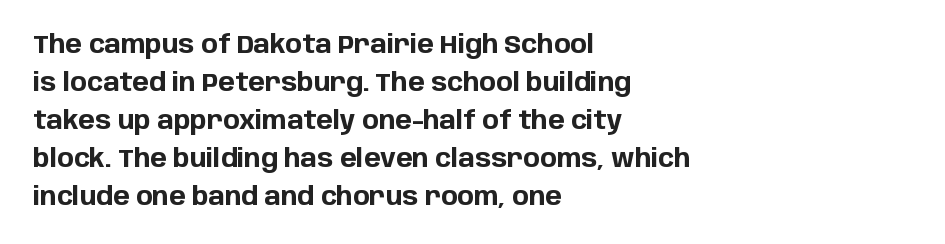
Q: Is the text bold? A: Yes.
Q: Is the text italic (slanted)? A: No, it is upright.
Q: Is the text underlined? A: No.
Q: How is the paragraph aligned? A: Left-aligned.
Q: Is the spacing between letters normal or unusually wide? A: Normal.
Q: Is the spacing between lines tight, normal or loose? A: Normal.
